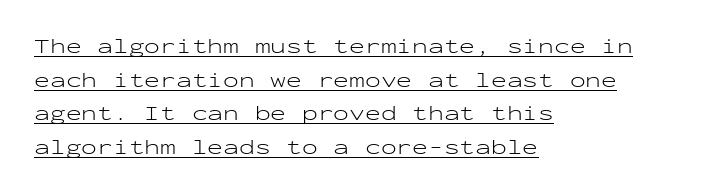
Q: Is the text bold? A: No.
Q: Is the text italic (slanted)? A: No, it is upright.
Q: Is the text underlined? A: Yes.
Q: How is the paragraph aligned? A: Left-aligned.
Q: Is the spacing between letters normal or unusually wide? A: Normal.
Q: Is the spacing between lines tight, normal or loose? A: Normal.
